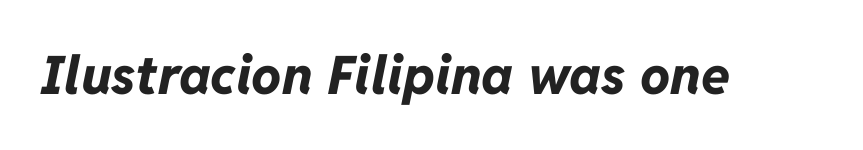
You could not count columns in this text — the font is proportionally spaced. These lines carry a lot of weight — the face is fully bold. If you drew a line through each stem, it would be angled. Rule under the text: the space is simply empty. The gaps between neighbouring characters are ordinary and unremarkable.
